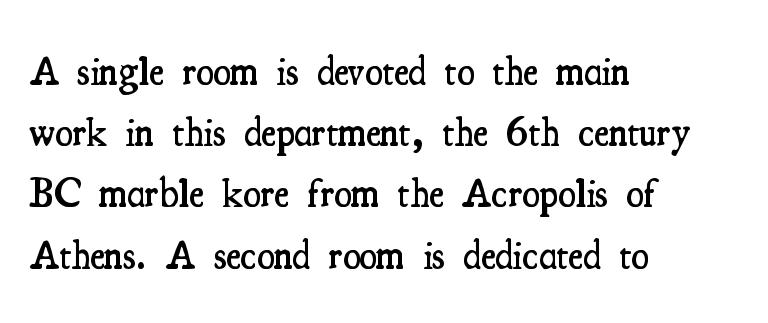
Every row of glyphs begins at an identical x-position on the left. Character widths vary here, with narrow letters taking less room than wide ones. The passage shown is typeset with a serif family. Does extra space separate the letters? No, they use regular spacing.
